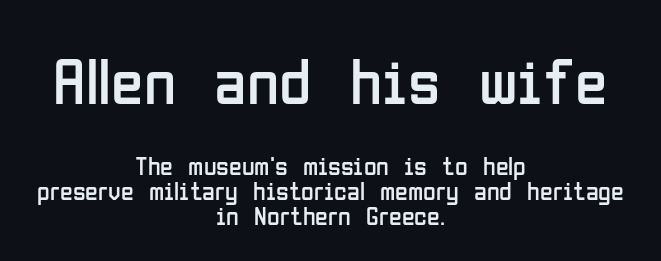
Letters rest on an invisible, unmarked baseline. The face used here is proportionally spaced, like ordinary book or web type. The characters display no serif detailing; their extremities are plain. The typesetter chose a symmetrical, centered arrangement here. You could call the tracking neutral — neither tight nor loose.
